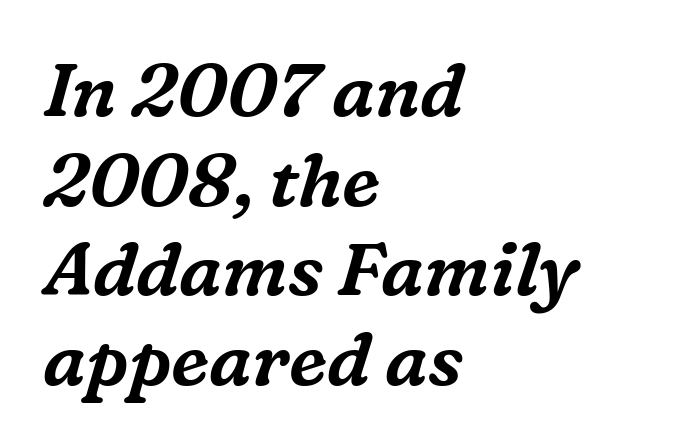
Q: Is the text italic (slanted)? A: Yes, it leans right by about 16 degrees.
Q: Is the typeface a serif or a sans-serif typeface? A: Serif.
Q: Is the text underlined? A: No.
Q: How is the paragraph aligned? A: Left-aligned.
Q: Is the spacing between letters normal or unusually wide? A: Normal.
Q: Width (condensed, normal, or wide)? A: Normal.
Q: Stroke contrast? A: Medium.
Q: x-height? A: Medium.
Q: Monospaced? A: No.
